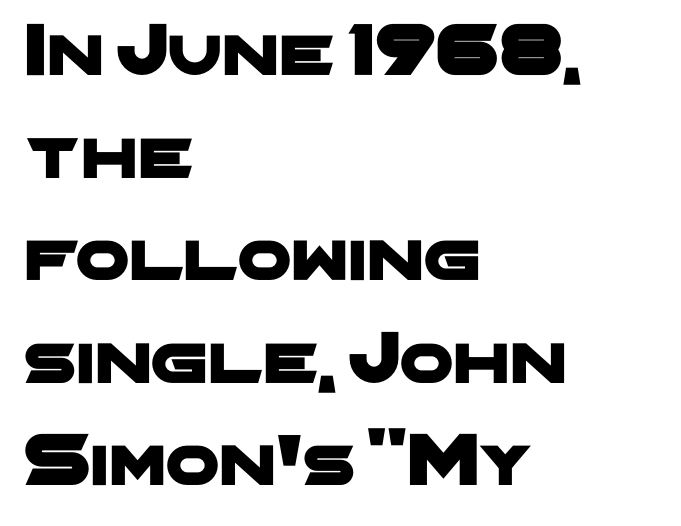
{"serif": "no", "width": "wide", "stroke_contrast": "low", "x_height": "medium", "monospaced": "no", "underline": "no", "align": "left", "line_spacing": "normal", "line_spacing_ratio": 1.35, "letter_spacing": "normal", "letter_spacing_em": 0.0, "glyph_px": 76}
